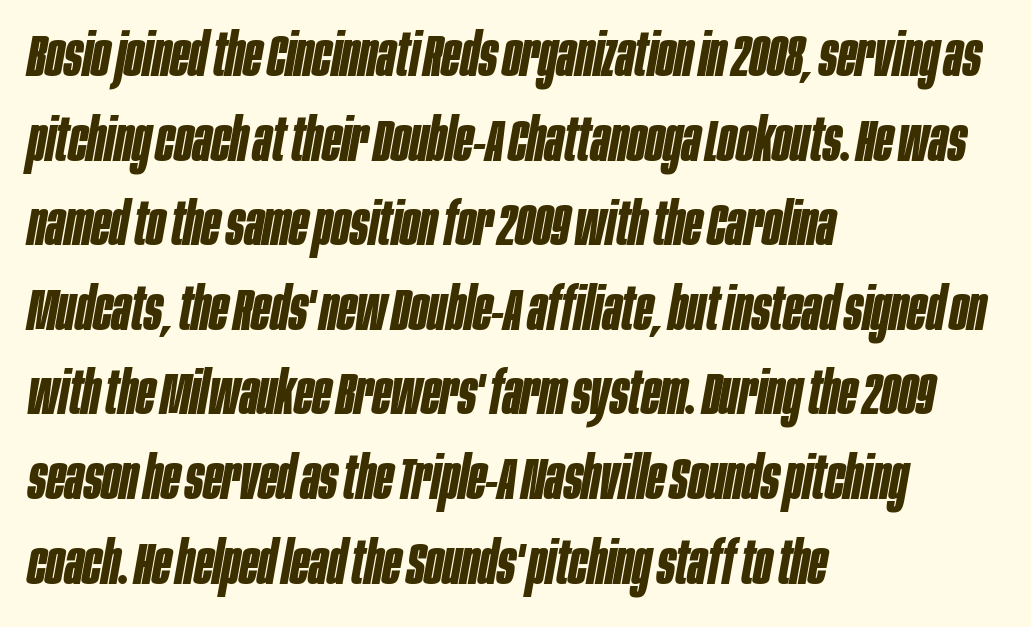
Q: Is the text bold? A: Yes.
Q: Is the text italic (slanted)? A: Yes, it leans right by about 10 degrees.
Q: Is the text underlined? A: No.
Q: How is the paragraph aligned? A: Left-aligned.
Q: Is the spacing between letters normal or unusually wide? A: Normal.
Q: Is the spacing between lines tight, normal or loose? A: Normal.
Q: Width (condensed, normal, or wide)? A: Condensed.
Q: Stroke contrast? A: Low.
Q: x-height? A: Large.
Q: Monospaced? A: No.
